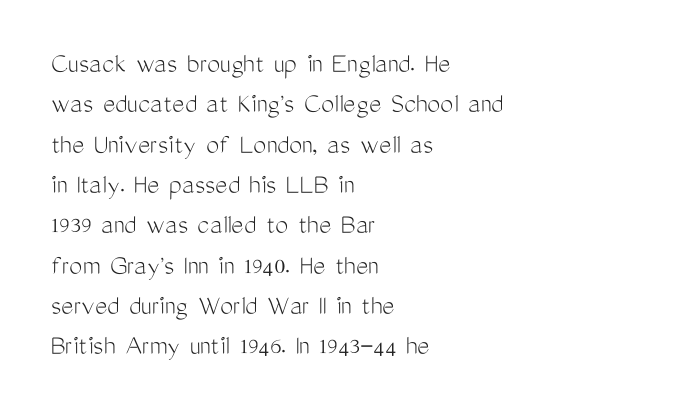
Notice how the passage keeps a crisp vertical edge on the left only. Looks like regular typesetting: each glyph gets only the width it needs. Heaviness? Minimal to ordinary, like unemphasized prose. Beneath every word, the page is bare. Each new line begins a customary step beneath the previous one.
